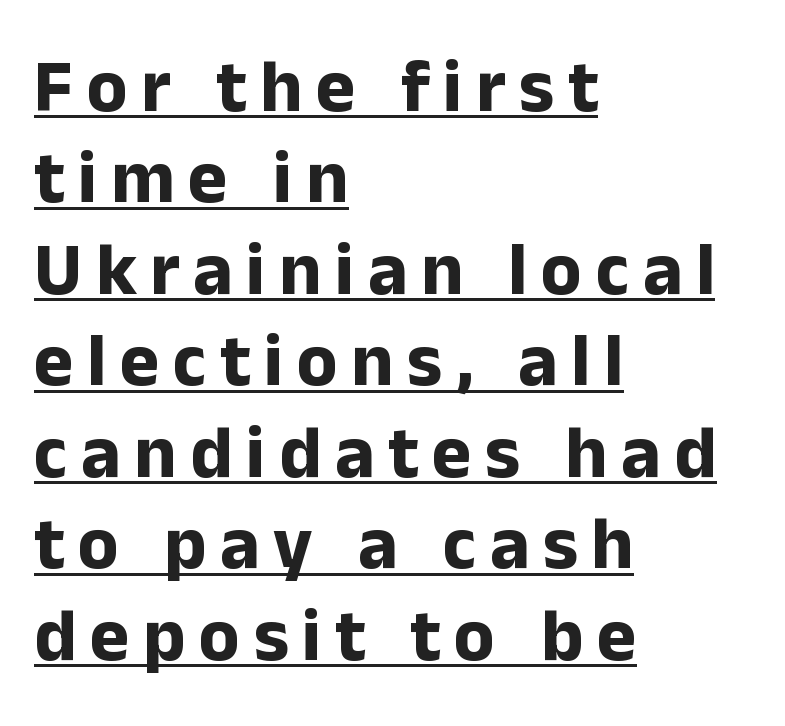
Q: Is the text bold? A: Yes.
Q: Is the text italic (slanted)? A: No, it is upright.
Q: Is the typeface a serif or a sans-serif typeface? A: Sans-serif.
Q: Is the text underlined? A: Yes.
Q: How is the paragraph aligned? A: Left-aligned.
Q: Width (condensed, normal, or wide)? A: Normal.
Q: Stroke contrast? A: Low.
Q: x-height? A: Medium.
Q: Monospaced? A: No.
